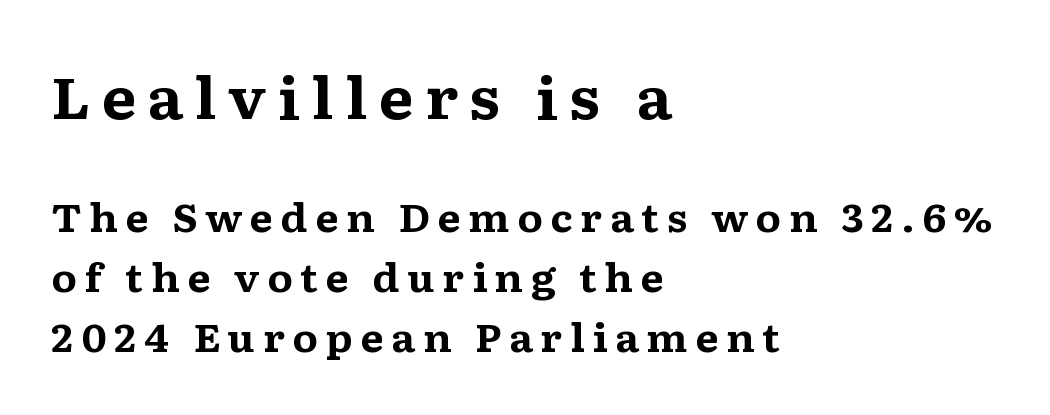
The image shows 57 px bold, wide serif type, upright; set left-aligned, normal line spacing (1.58x), not underlined; the first (top) block is 1.5x larger; medium stroke contrast and a medium x-height.
